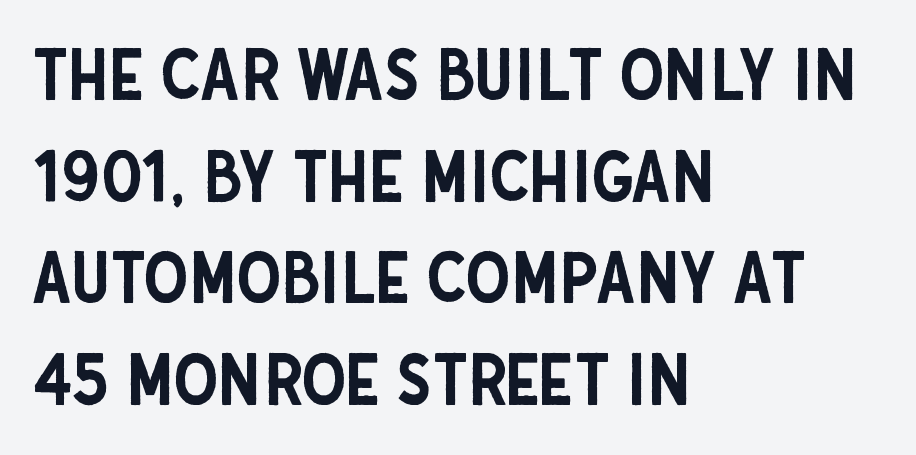
Underlining? Definitely not there. These lines are composed in type without serifs. A normal amount of white space separates one row of letters from the next. Nobody touched the tracking dial on this one. Which margin do the lines hug? The left one — the right edge is uneven. Vertical strokes here are truly vertical.
